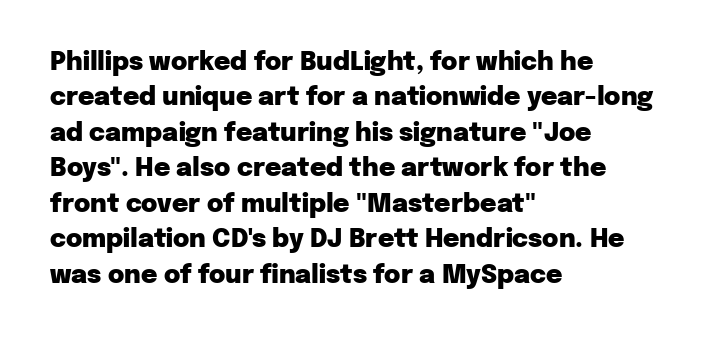
The strokes are fattened all the way to bold. Does the copy run flush right? No — it runs flush left. The face used here is rendered with its standard letterfit. Does the leading feel generous? No, just average. The typography opts for an upright posture over an oblique one.
